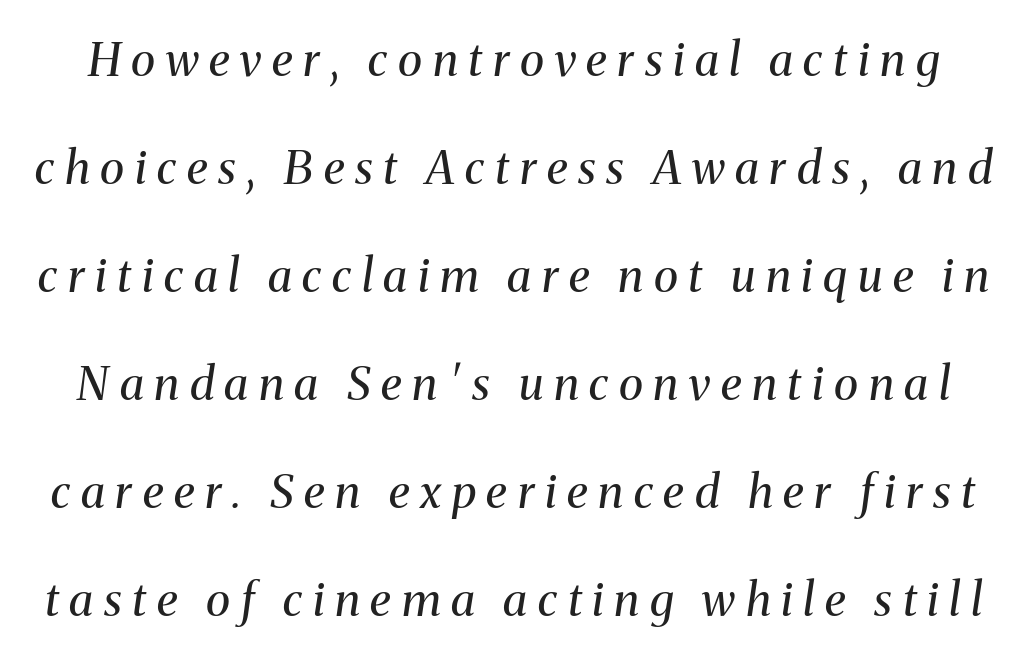
The image shows 46 px regular-weight serif type, italic (leaning right); set loose line spacing (2.35x), unusually wide letter spacing (+0.23 em), not underlined; medium stroke contrast and a medium x-height.
